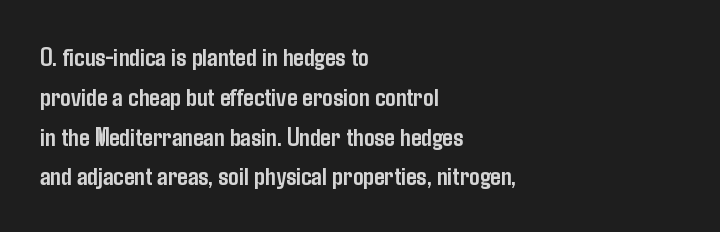
The image shows 26 px bold type, upright; set left-aligned, normal line spacing (1.53x), normal letter spacing, not underlined.
